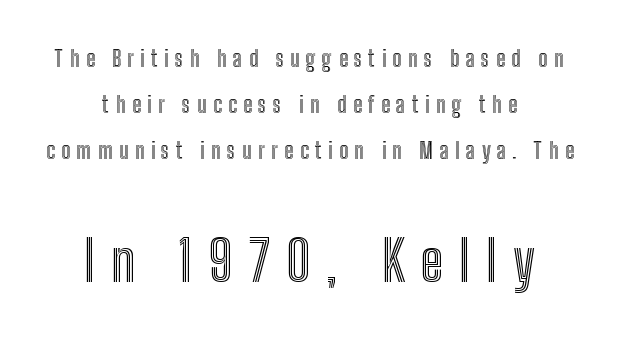
The image shows 55 px condensed type, upright; set centered, loose line spacing (2.09x), unusually wide letter spacing (+0.29 em), not underlined; the second (bottom) block is 2.5x larger; a medium x-height.
